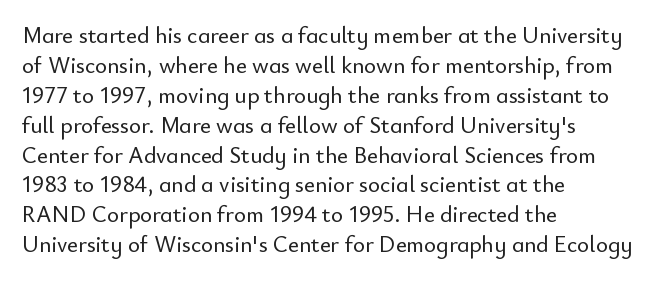
Q: Is the text italic (slanted)? A: No, it is upright.
Q: Is the text underlined? A: No.
Q: How is the paragraph aligned? A: Left-aligned.
Q: Is the spacing between letters normal or unusually wide? A: Normal.
Q: Is the spacing between lines tight, normal or loose? A: Normal.
